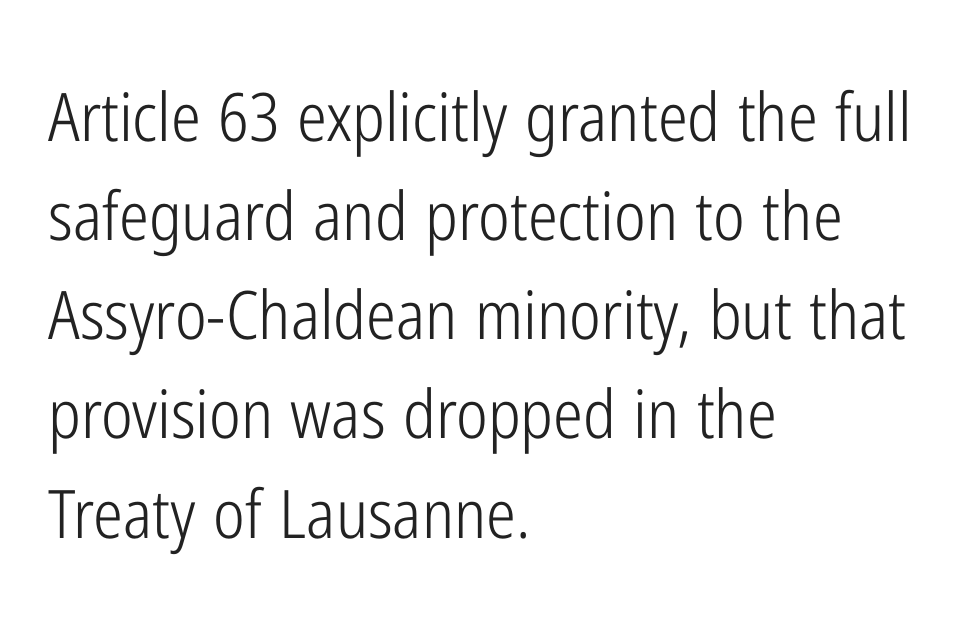
{"serif": "no", "italic": "no", "bold": "no", "weight": "light", "width": "condensed", "stroke_contrast": "low", "x_height": "medium", "monospaced": "no", "underline": "no", "align": "left", "line_spacing": "normal", "line_spacing_ratio": 1.48, "letter_spacing": "normal", "letter_spacing_em": 0.0, "glyph_px": 67}
